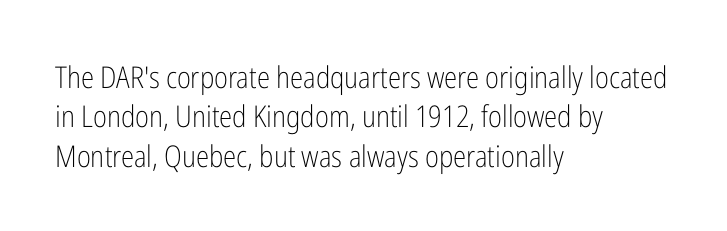
The image shows 30 px light, condensed sans-serif type, upright; set left-aligned, normal line spacing (1.31x), normal letter spacing, not underlined; low stroke contrast and a medium x-height.
